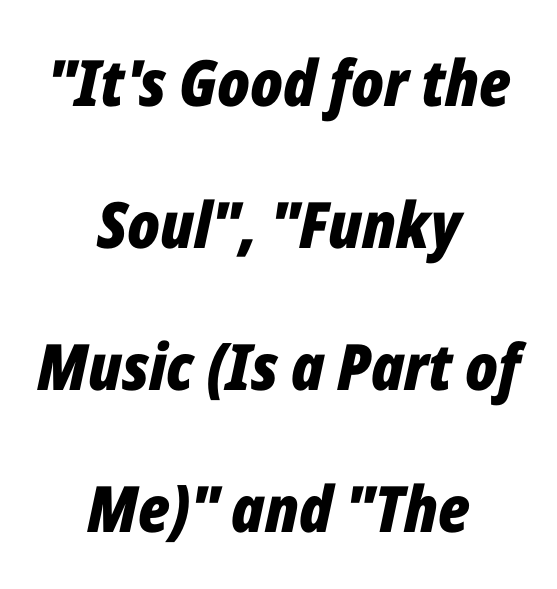
Q: Is the text bold? A: Yes.
Q: Is the text italic (slanted)? A: Yes, it leans right by about 12 degrees.
Q: Is the text underlined? A: No.
Q: How is the paragraph aligned? A: Centered.
Q: Is the spacing between letters normal or unusually wide? A: Normal.
Q: Is the spacing between lines tight, normal or loose? A: Loose.
Q: Width (condensed, normal, or wide)? A: Condensed.
Q: Stroke contrast? A: Low.
Q: x-height? A: Medium.
Q: Monospaced? A: No.
